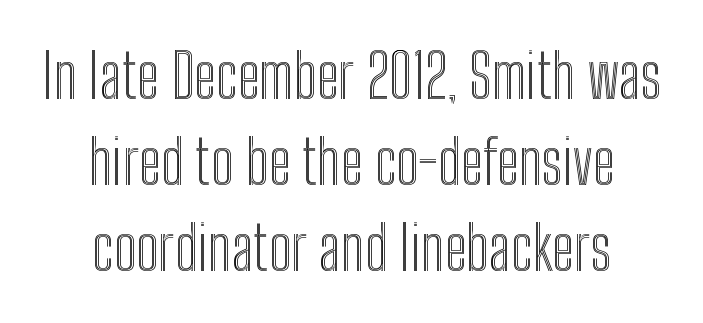
Q: Is the text italic (slanted)? A: No, it is upright.
Q: Is the text underlined? A: No.
Q: How is the paragraph aligned? A: Centered.
Q: Is the spacing between letters normal or unusually wide? A: Normal.
Q: Is the spacing between lines tight, normal or loose? A: Normal.
Q: Width (condensed, normal, or wide)? A: Condensed.
Q: x-height? A: Medium.
Q: Monospaced? A: No.
